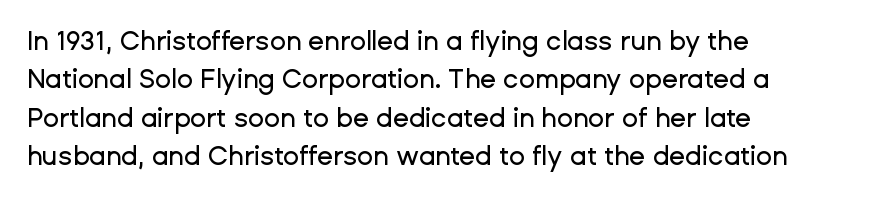
These lines keep a tight, regular rhythm from letter to letter. A student would call this left alignment; a typographer would say flush left, rag right. Descenders are the only things crossing below the line. Evenly set lines give the paragraph a standard silhouette. Ordinary non-slanted type is in use.
